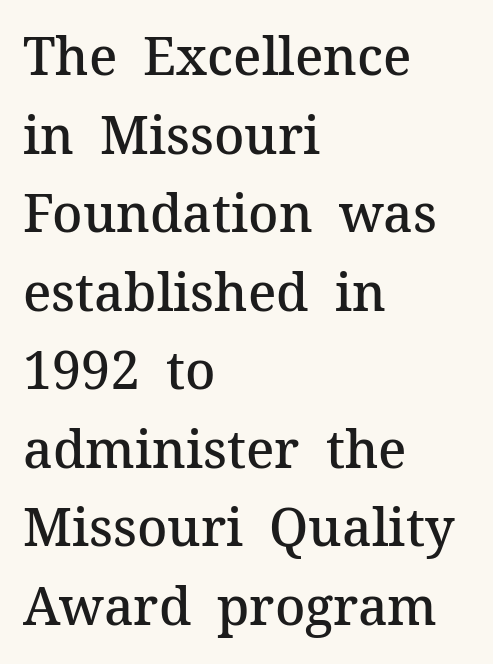
The image shows 52 px semibold serif type, upright; set left-aligned, normal line spacing (1.51x), normal letter spacing, not underlined; medium stroke contrast and a medium x-height.
